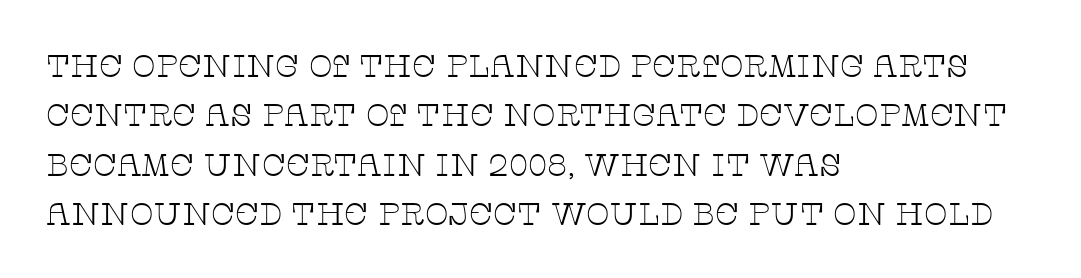
{"serif": "yes", "italic": "no", "bold": "no", "weight": "thin", "width": "wide", "stroke_contrast": "low", "x_height": "large", "monospaced": "no", "underline": "no", "align": "left", "line_spacing": "normal", "line_spacing_ratio": 1.59, "letter_spacing": "normal", "letter_spacing_em": 0.0, "glyph_px": 31}
